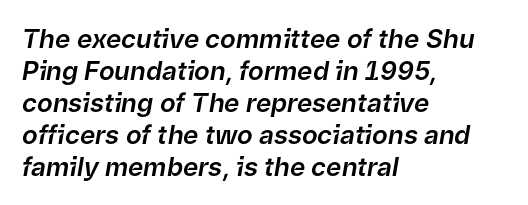
These lines are set flush left with a ragged right edge. Rendered with sloped, italic letterforms. Quick note: underline off. Standard letterfit; no display-style spreading of the glyphs.
